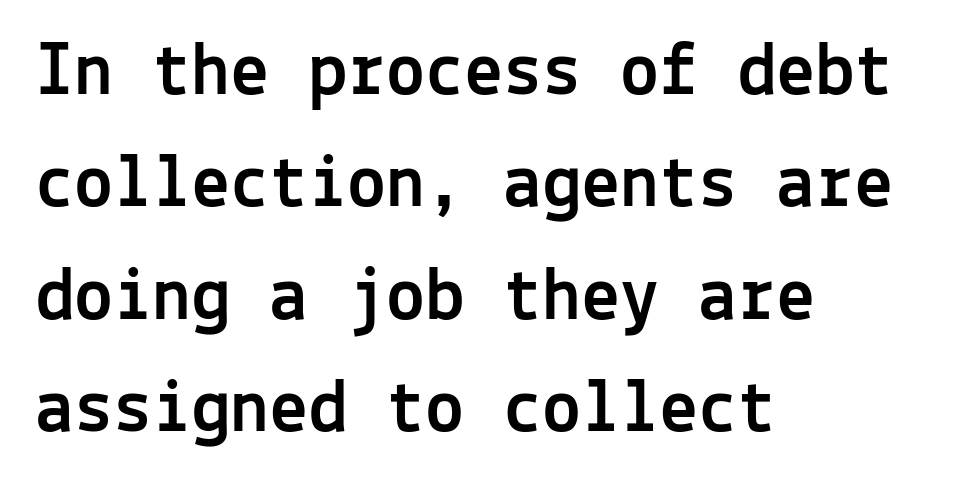
{"serif": "no", "italic": "no", "width": "normal", "x_height": "medium", "monospaced": "yes", "underline": "no", "align": "left", "line_spacing": "normal", "line_spacing_ratio": 1.44, "letter_spacing": "normal", "letter_spacing_em": 0.0, "glyph_px": 78}
